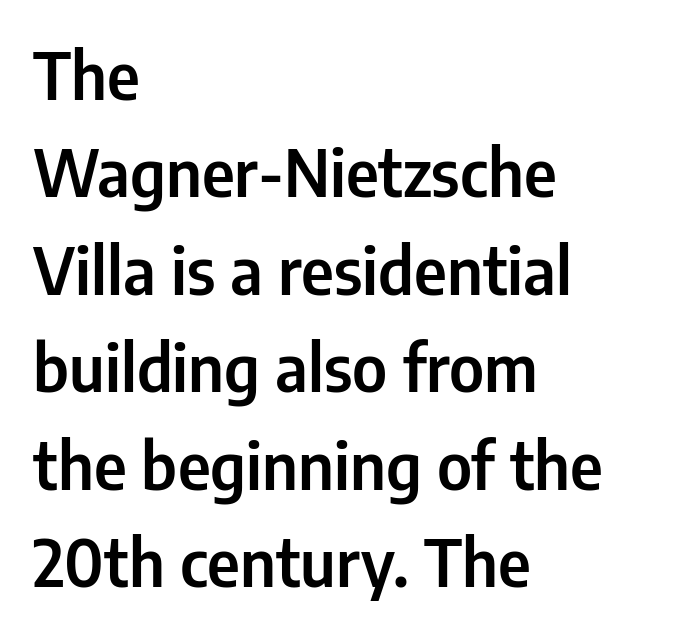
Q: Is the text italic (slanted)? A: No, it is upright.
Q: Is the typeface a serif or a sans-serif typeface? A: Sans-serif.
Q: Is the text underlined? A: No.
Q: How is the paragraph aligned? A: Left-aligned.
Q: Is the spacing between letters normal or unusually wide? A: Normal.
Q: Is the spacing between lines tight, normal or loose? A: Normal.
Q: Width (condensed, normal, or wide)? A: Condensed.
Q: Stroke contrast? A: Low.
Q: x-height? A: Medium.
Q: Monospaced? A: No.
